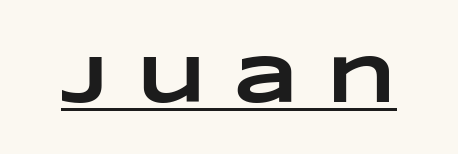
Quick note: underline on. Glyph-to-glyph distance is far greater than everyday printed text. Here the designer chose a conventional face with non-uniform glyph widths. Students, this is bold: see how much ink each stroke carries.
